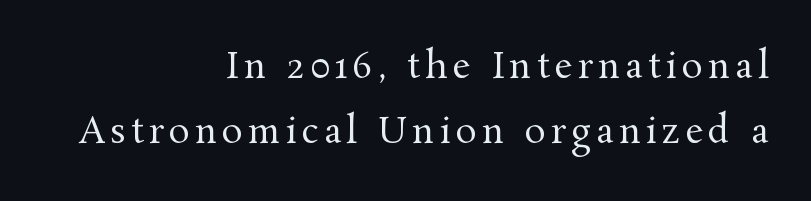
Here the designer chose a conventional face with non-uniform glyph widths. Check where the strokes stop: tiny serifs finish them off. Designer's note — italics off, roman on. The gap between lines stays unmarked. The passage shown is not bold in any degree.
